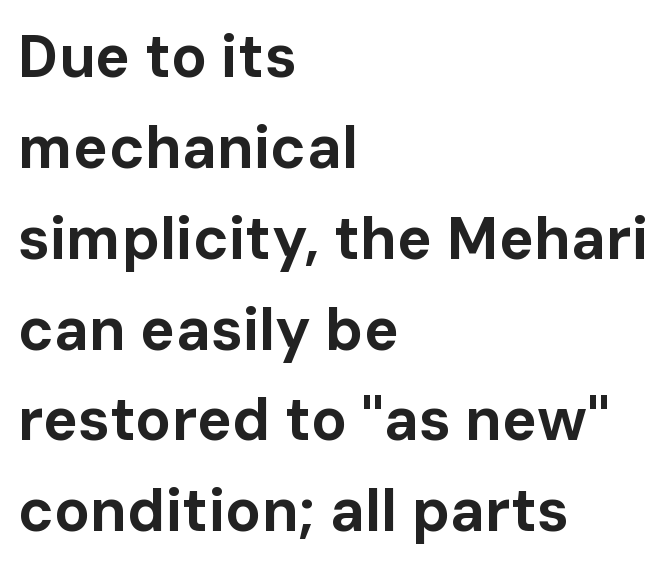
{"serif": "no", "italic": "no", "bold": "yes", "weight": "bold", "width": "normal", "stroke_contrast": "low", "x_height": "medium", "monospaced": "no", "underline": "no", "align": "left", "line_spacing": "normal", "line_spacing_ratio": 1.54, "letter_spacing": "normal", "letter_spacing_em": 0.0, "glyph_px": 59}
